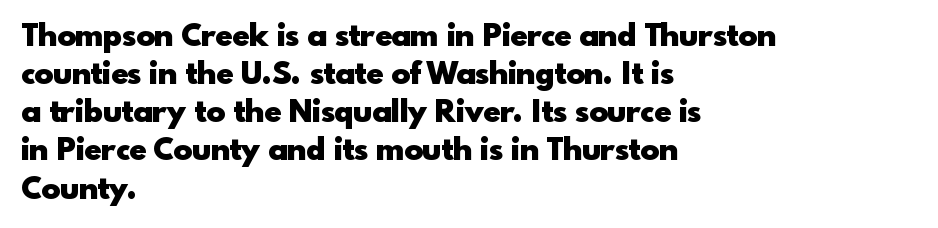
Q: Is the text bold? A: Yes.
Q: Is the text italic (slanted)? A: No, it is upright.
Q: Is the typeface a serif or a sans-serif typeface? A: Sans-serif.
Q: Is the text underlined? A: No.
Q: How is the paragraph aligned? A: Left-aligned.
Q: Is the spacing between letters normal or unusually wide? A: Normal.
Q: Width (condensed, normal, or wide)? A: Normal.
Q: x-height? A: Small.
Q: Monospaced? A: No.
